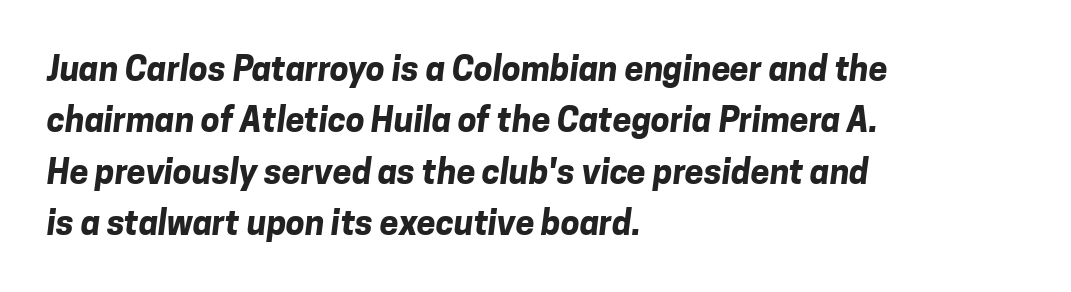
{"serif": "no", "bold": "yes", "weight": "bold", "width": "normal", "stroke_contrast": "low", "x_height": "medium", "monospaced": "no", "underline": "no", "align": "left", "line_spacing": "normal", "line_spacing_ratio": 1.51, "letter_spacing": "normal", "letter_spacing_em": 0.0, "glyph_px": 34}
